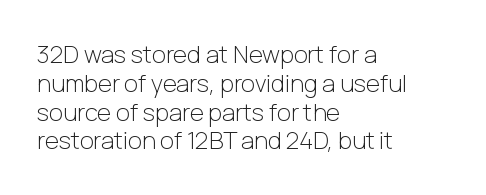
The image shows 24 px text type, upright; set left-aligned, line spacing 1.2x, normal letter spacing, not underlined.
